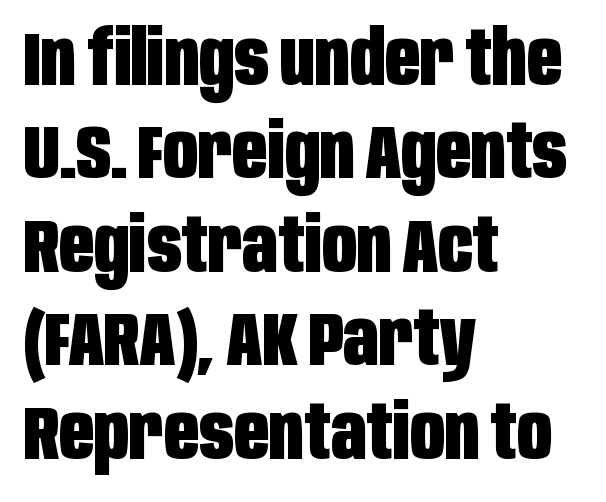
The image shows 76 px heavy, condensed sans-serif type, upright; set left-aligned, line spacing 1.23x, normal letter spacing, not underlined; low stroke contrast and a large x-height.
